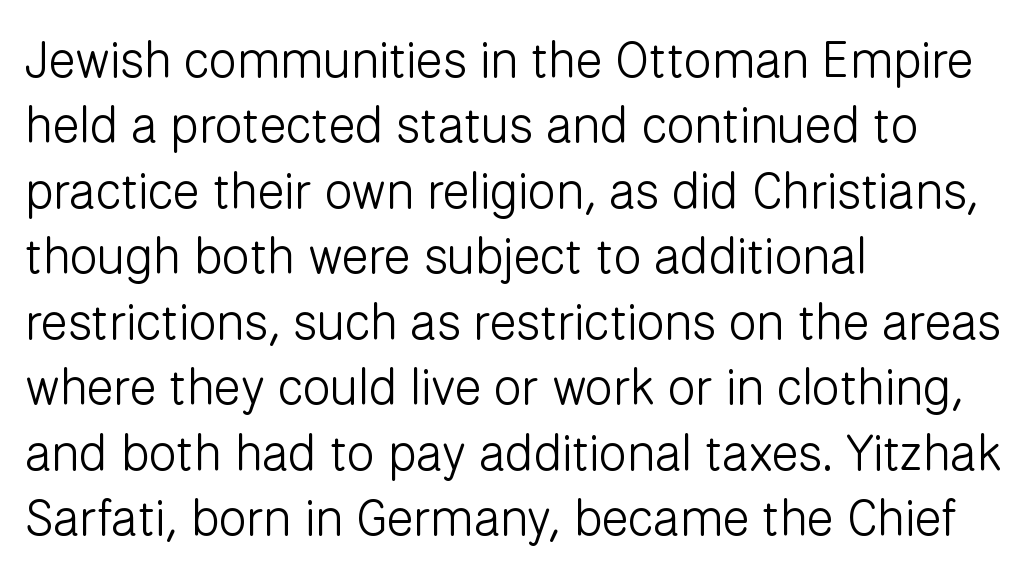
Q: Is the text bold? A: No.
Q: Is the text italic (slanted)? A: No, it is upright.
Q: Is the typeface a serif or a sans-serif typeface? A: Sans-serif.
Q: Is the text underlined? A: No.
Q: How is the paragraph aligned? A: Left-aligned.
Q: Is the spacing between letters normal or unusually wide? A: Normal.
Q: Is the spacing between lines tight, normal or loose? A: Normal.
Q: Width (condensed, normal, or wide)? A: Normal.
Q: Stroke contrast? A: Low.
Q: x-height? A: Medium.
Q: Monospaced? A: No.
